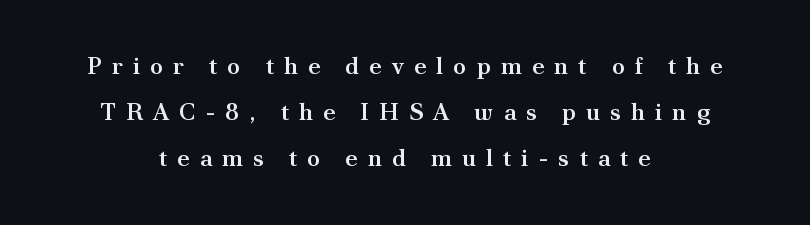
Emphasis by weight is partial: semibold. Every stem runs plumb, perpendicular to the baseline. Horizontal bands of white between lines are thick stripes. Underlining? Definitely not there.
